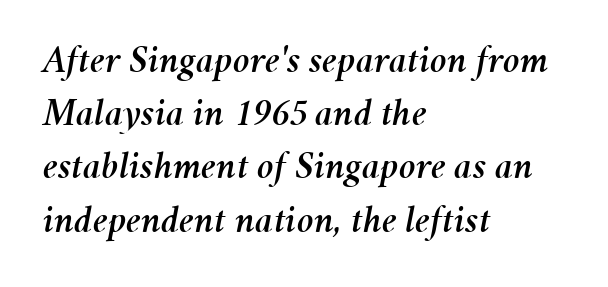
The image shows 40 px text type, italic (leaning right); set left-aligned, normal line spacing (1.33x), normal letter spacing, not underlined; medium stroke contrast and a medium x-height.
